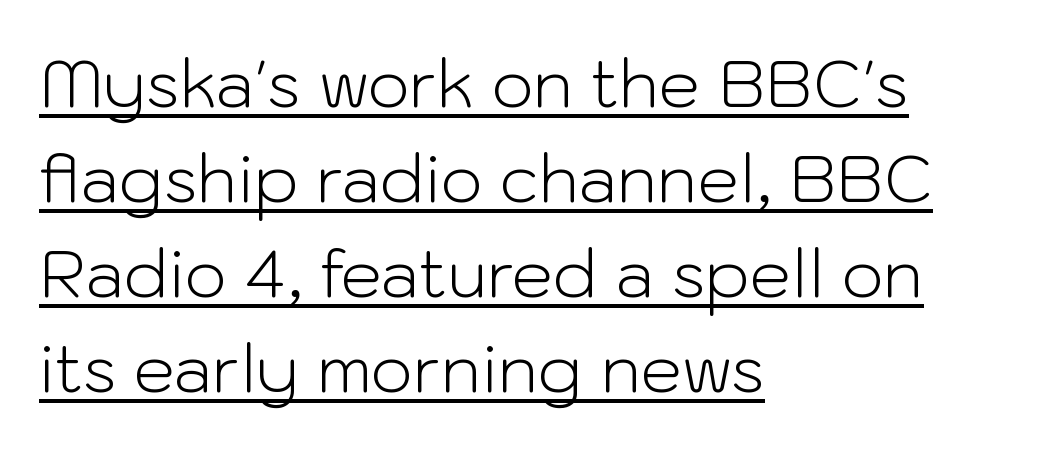
Q: Is the text bold? A: No.
Q: Is the text italic (slanted)? A: No, it is upright.
Q: Is the typeface a serif or a sans-serif typeface? A: Sans-serif.
Q: Is the text underlined? A: Yes.
Q: How is the paragraph aligned? A: Left-aligned.
Q: Is the spacing between letters normal or unusually wide? A: Normal.
Q: Is the spacing between lines tight, normal or loose? A: Normal.
Q: Width (condensed, normal, or wide)? A: Normal.
Q: Stroke contrast? A: Low.
Q: x-height? A: Medium.
Q: Monospaced? A: No.
